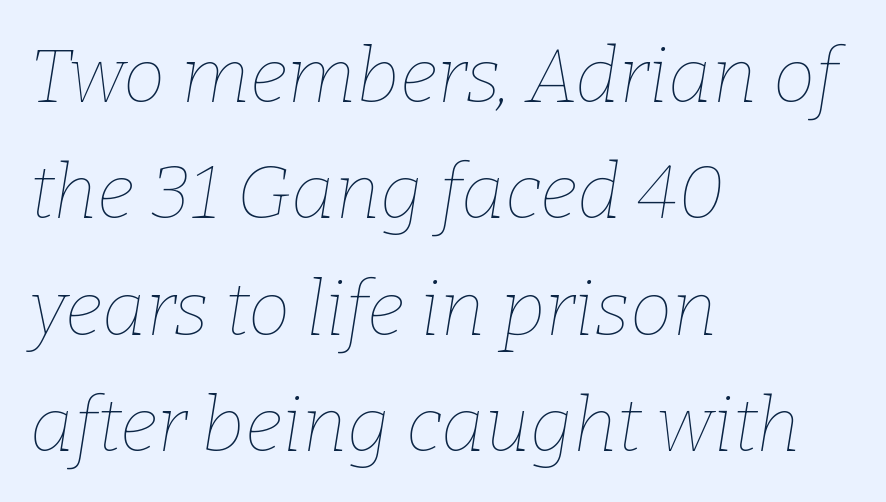
Each letter keeps its own natural width here, so spacing adapts to shape. The lines sit at an ordinary, default distance from one another. The weight would be labelled regular, book, light, or lighter still. The type is set solid horizontally, with unmodified tracking. Underlining? Definitely not there.
